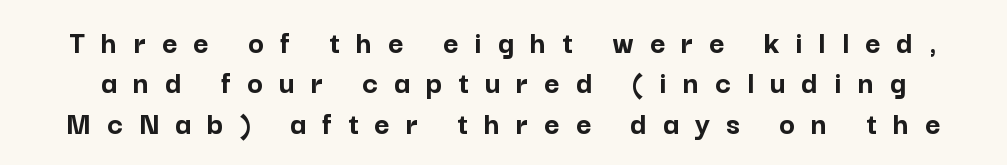
Q: Is the text bold? A: Yes.
Q: Is the text italic (slanted)? A: No, it is upright.
Q: Is the typeface a serif or a sans-serif typeface? A: Sans-serif.
Q: Is the text underlined? A: No.
Q: Is the spacing between letters normal or unusually wide? A: Unusually wide.
Q: Width (condensed, normal, or wide)? A: Normal.
Q: Stroke contrast? A: Low.
Q: x-height? A: Medium.
Q: Monospaced? A: No.
